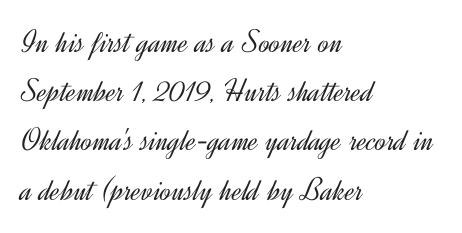
The image shows 33 px light sans-serif type; set left-aligned, normal line spacing (1.49x), normal letter spacing, not underlined; a small x-height.
